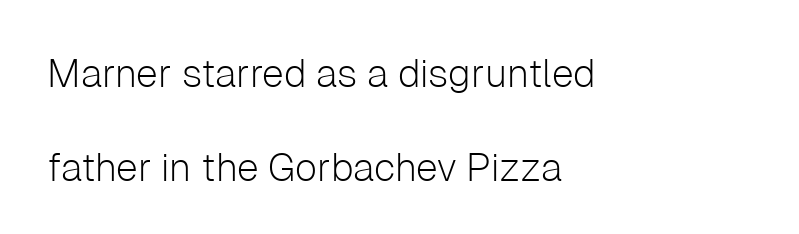
The image shows 39 px light sans-serif type, upright; set left-aligned, loose line spacing (2.41x), normal letter spacing, not underlined; low stroke contrast and a medium x-height.
